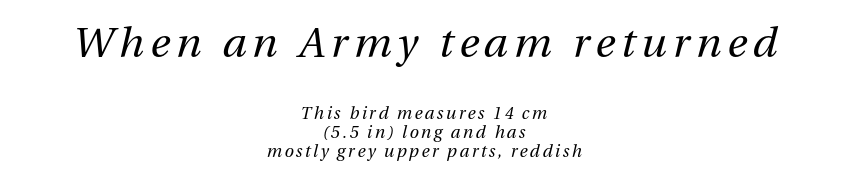
The image shows 42 px regular-weight type, italic (leaning right); set centered, tight line spacing (1.13x), not underlined; the first (top) block is 2.47x larger; medium stroke contrast and a medium x-height.
